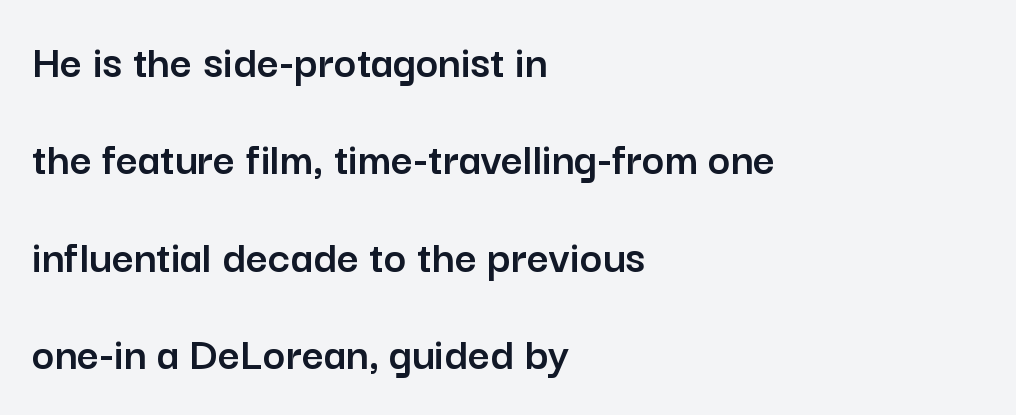
{"serif": "no", "italic": "no", "width": "normal", "stroke_contrast": "low", "x_height": "medium", "monospaced": "no", "underline": "no", "align": "left", "line_spacing": "loose", "line_spacing_ratio": 2.03, "letter_spacing": "normal", "letter_spacing_em": 0.0, "glyph_px": 48}
